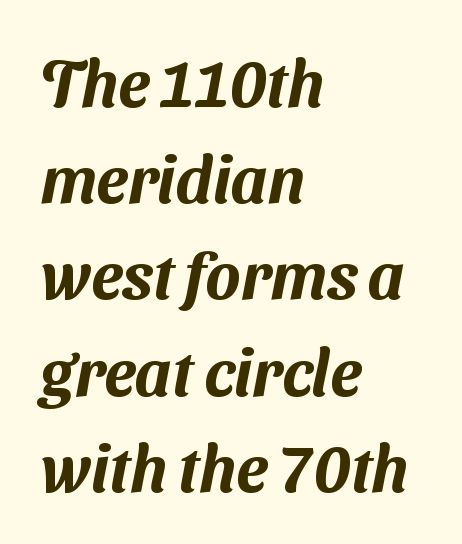
A clean baseline with only descenders dipping below it. The paragraph shown leans on its left margin. Honestly, the row spacing looks completely unremarkable. A typesetter would call this zero additional tracking.
